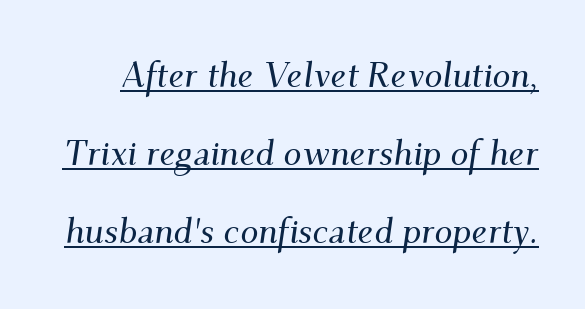
Compared with ordinary roman type, these characters are visibly tilted. In designer terms, the underline attribute is active on this setting. Characters follow at the spacing the type designer built in. Regarding leading, the lines here are spaced well apart.
